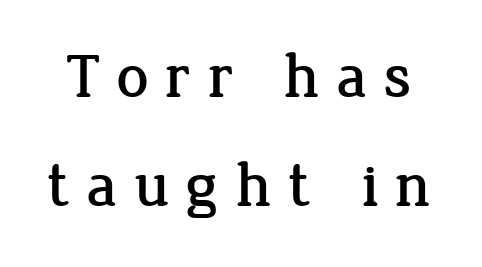
Check where the strokes stop: tiny serifs finish them off. Looks like regular typesetting: each glyph gets only the width it needs. You could only call the tracking loose — the letters float apart. No italicization has been applied; the sample stays upright. Words float on clear page, feet unadorned.
